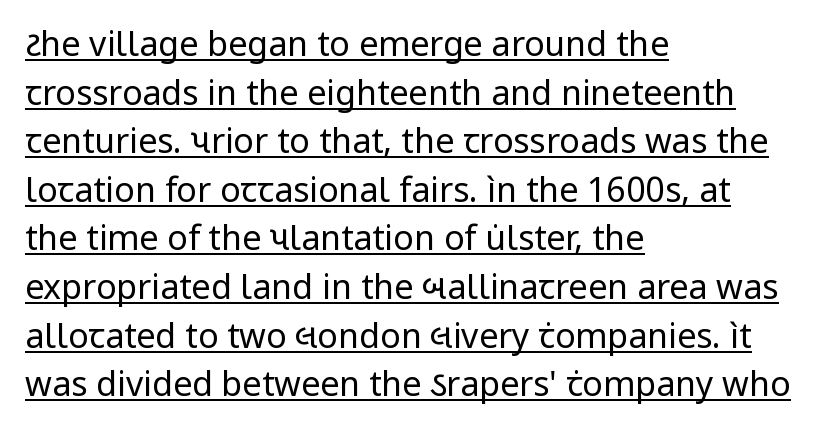
{"serif": "no", "italic": "no", "bold": "no", "weight": "regular", "width": "normal", "stroke_contrast": "low", "x_height": "medium", "monospaced": "no", "underline": "yes", "align": "left", "line_spacing": "normal", "line_spacing_ratio": 1.43, "letter_spacing": "normal", "letter_spacing_em": 0.0, "glyph_px": 34}
